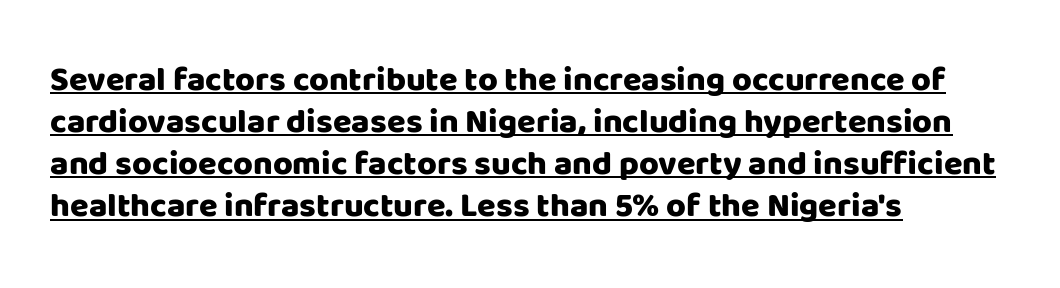
The image shows 34 px heavy sans-serif type, upright; set left-aligned, line spacing 1.24x, normal letter spacing, underlined; low stroke contrast and a large x-height.
